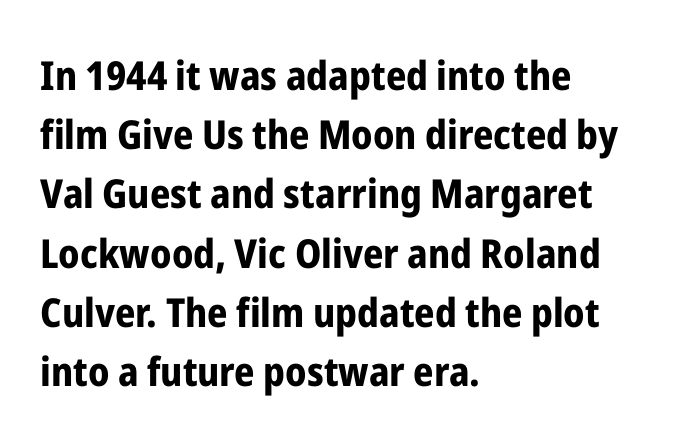
Spacing between characters is what you'd get straight out of the box. Think of a printed novel: that variable character pitch is what you see here. Horizontal bands of white between lines are of average thickness. Look at the bottom of the vertical strokes: they stop flat, with no serifs. Every row of glyphs begins at an identical x-position on the left. Does the weight exceed regular? Yes, all the way to bold.
